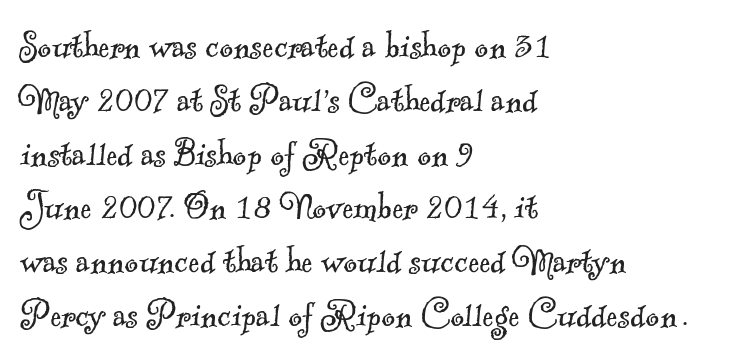
{"serif": "yes", "bold": "no", "weight": "light", "width": "normal", "x_height": "small", "monospaced": "no", "underline": "no", "align": "left", "line_spacing": "normal", "line_spacing_ratio": 1.28, "letter_spacing": "normal", "letter_spacing_em": 0.0, "glyph_px": 42}
